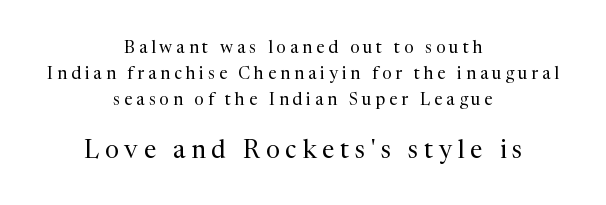
The image shows 25 px text type, upright; set centered, normal line spacing (1.54x), unusually wide letter spacing (+0.23 em), not underlined; the second (bottom) block is 1.47x larger.
